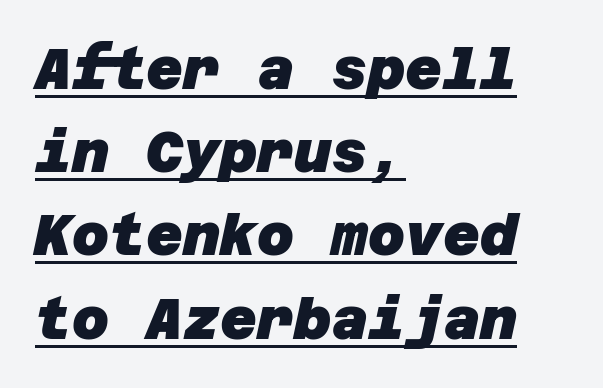
{"serif": "no", "bold": "yes", "weight": "heavy", "width": "normal", "stroke_contrast": "low", "x_height": "large", "underline": "yes", "align": "left", "line_spacing": "normal", "line_spacing_ratio": 1.46, "letter_spacing": "normal", "letter_spacing_em": 0.0, "glyph_px": 57}
